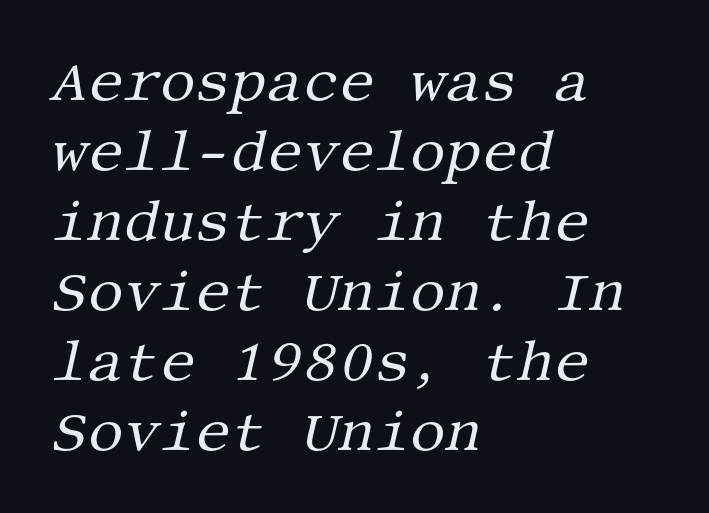
{"serif": "yes", "italic": "yes", "lean": "right", "slant_degrees": 13, "bold": "no", "weight": "regular", "width": "normal", "stroke_contrast": "medium", "x_height": "large", "underline": "no", "align": "left", "line_spacing": "normal", "line_spacing_ratio": 1.25, "letter_spacing": "normal", "letter_spacing_em": 0.0, "glyph_px": 56}
